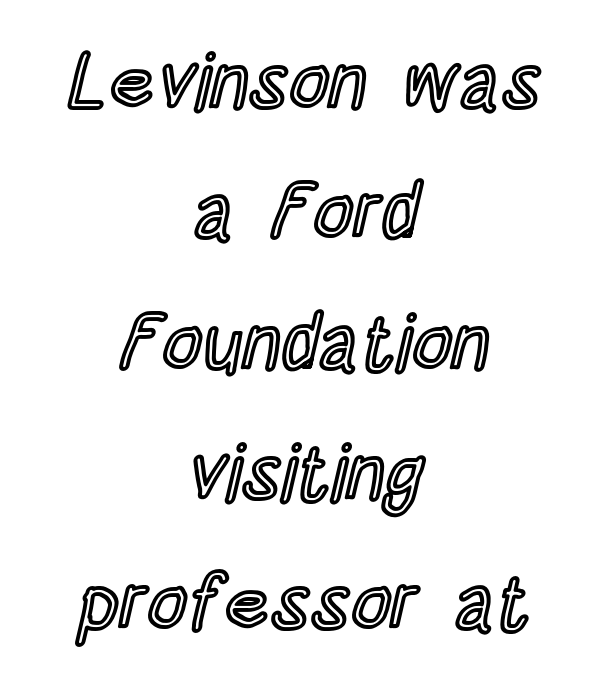
The image shows 78 px condensed type; set centered, normal line spacing (1.67x), normal letter spacing, not underlined; a large x-height.
